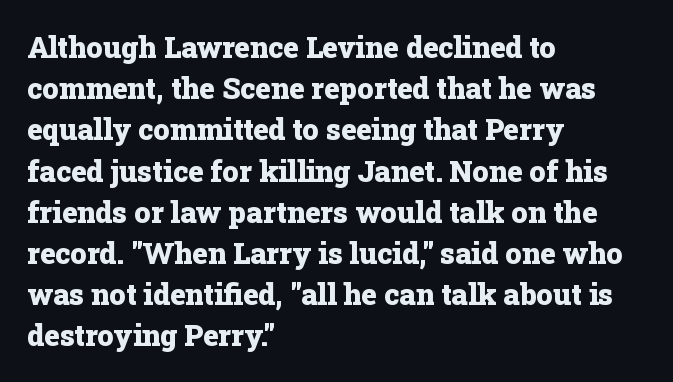
{"serif": "yes", "italic": "no", "bold": "yes", "weight": "heavy", "width": "normal", "stroke_contrast": "low", "x_height": "medium", "monospaced": "no", "underline": "no", "align": "left", "line_spacing": "normal", "line_spacing_ratio": 1.42, "letter_spacing": "normal", "letter_spacing_em": 0.0, "glyph_px": 29}
